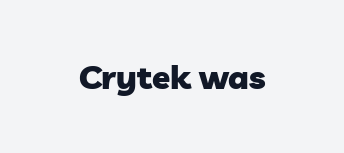
Think of a printed novel: that variable character pitch is what you see here. Set as a true bold cut, around the 700 mark. No extra tracking has been applied to these lines. Look at the bottom of the vertical strokes: they stop flat, with no serifs. Check under the words: just untouched page.
